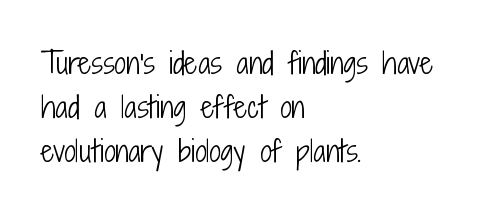
The image shows 29 px light, condensed sans-serif type, upright; set left-aligned, normal line spacing (1.51x), normal letter spacing, not underlined; low stroke contrast and a medium x-height.
